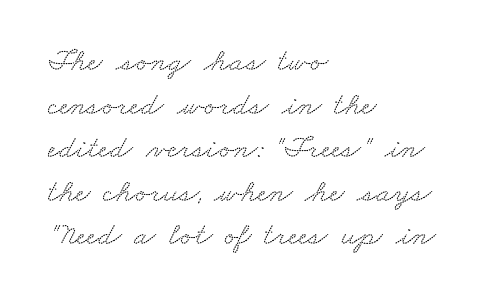
{"serif": "yes", "width": "wide", "stroke_contrast": "low", "x_height": "small", "monospaced": "no", "underline": "no", "align": "left", "line_spacing": "normal", "line_spacing_ratio": 1.36, "letter_spacing": "normal", "letter_spacing_em": 0.0, "glyph_px": 32}
